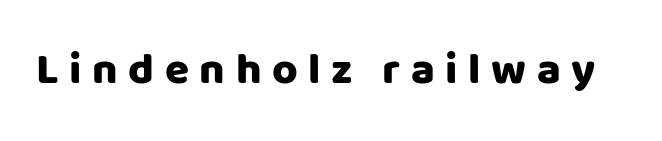
Each word looks stretched out because of the extra space between its letters. The area under the type is left untouched. Does the lettering tilt? It doesn't — this is upright. The designer went with a sans here, leaving each stem footless. The letters advance in unequal steps, a hallmark of proportional type.
